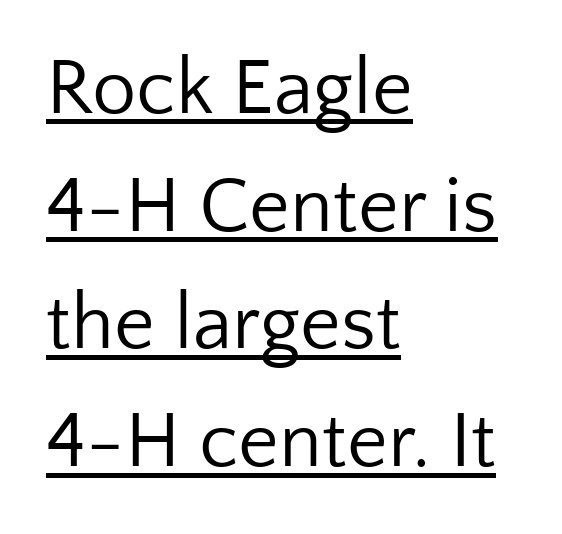
Alignment: flush left. This is roman type, the default non-slanted kind. Think of a printed novel: that variable character pitch is what you see here. You can see a thin bar hugging the bottom of the glyphs. The horizontal fit of the characters is conventional and even.
